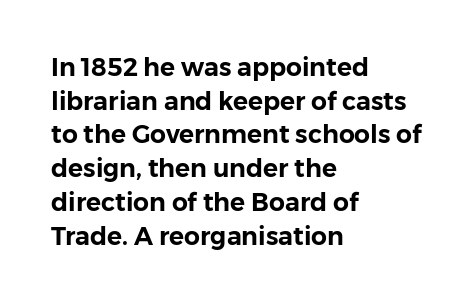
Q: Is the text italic (slanted)? A: No, it is upright.
Q: Is the text underlined? A: No.
Q: How is the paragraph aligned? A: Left-aligned.
Q: Is the spacing between letters normal or unusually wide? A: Normal.
Q: Is the spacing between lines tight, normal or loose? A: Normal.
